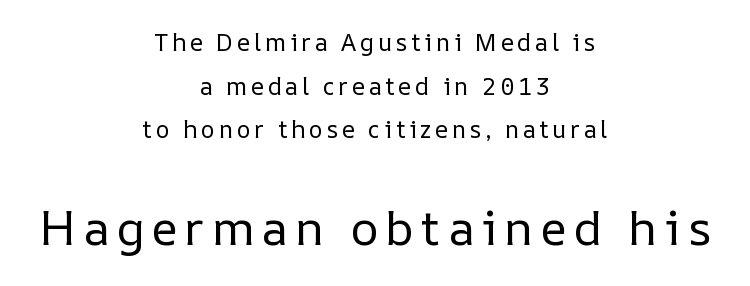
Q: Is the text bold? A: No.
Q: Is the text italic (slanted)? A: No, it is upright.
Q: Is the text underlined? A: No.
Q: How is the paragraph aligned? A: Centered.
Q: Which block of text is set in a larger size, the first (top) or the second (bottom)? A: The second (bottom) one.
Q: Width (condensed, normal, or wide)? A: Normal.
Q: Stroke contrast? A: Low.
Q: x-height? A: Medium.
Q: Monospaced? A: No.
